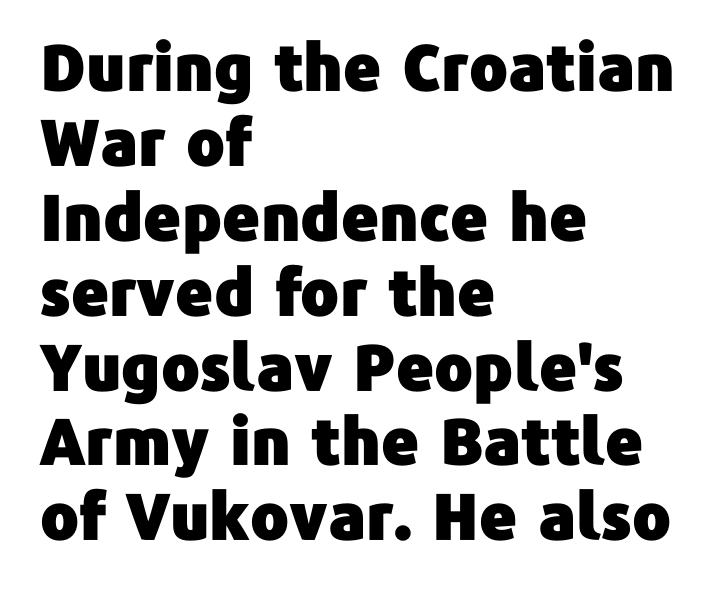
{"serif": "no", "italic": "no", "width": "normal", "stroke_contrast": "low", "x_height": "medium", "monospaced": "no", "underline": "no", "align": "left", "line_spacing_ratio": 1.17, "letter_spacing": "normal", "letter_spacing_em": 0.0, "glyph_px": 64}
